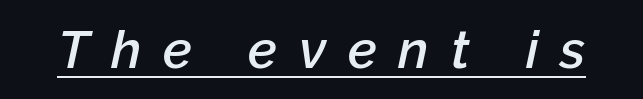
The image shows 53 px semibold type, italic (leaning right); set unusually wide letter spacing (+0.41 em), underlined; low stroke contrast and a medium x-height.
